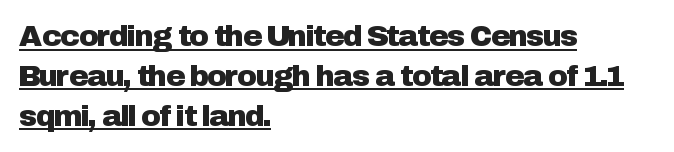
The image shows 30 px sans-serif type, upright; set left-aligned, normal line spacing (1.33x), normal letter spacing, underlined; low stroke contrast and a medium x-height.
